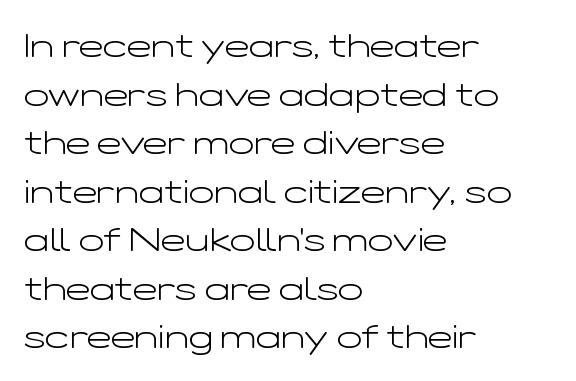
The glyphs in this specimen are sans serif. This rendering features lettering with no underline. In CSS terms this would be text-align: left. In terms of posture, this sample is upright. No extra ink here — the face is not bold.
